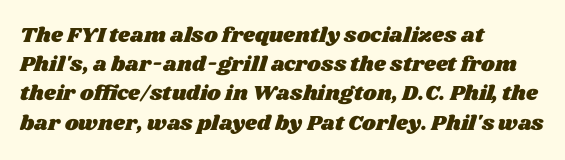
{"underline": "no", "align": "left", "line_spacing": "normal", "line_spacing_ratio": 1.39, "letter_spacing": "normal", "letter_spacing_em": 0.0, "glyph_px": 21}
